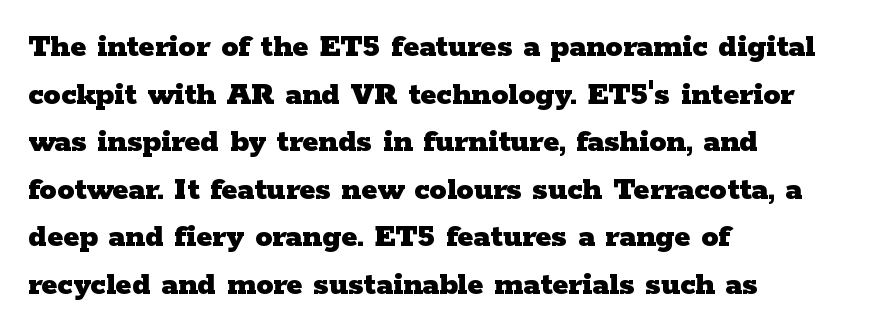
The image shows 34 px heavy, wide serif type, upright; set left-aligned, normal line spacing (1.4x), normal letter spacing, not underlined; low stroke contrast and a medium x-height.
